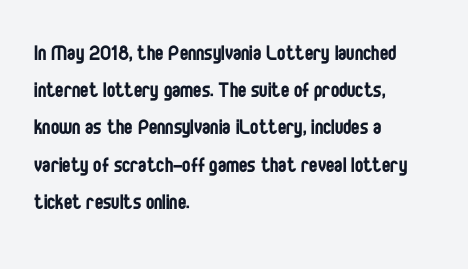
{"italic": "no", "bold": "no", "underline": "no", "align": "left", "line_spacing": "normal", "line_spacing_ratio": 1.49, "letter_spacing": "normal", "letter_spacing_em": 0.0, "glyph_px": 25}
